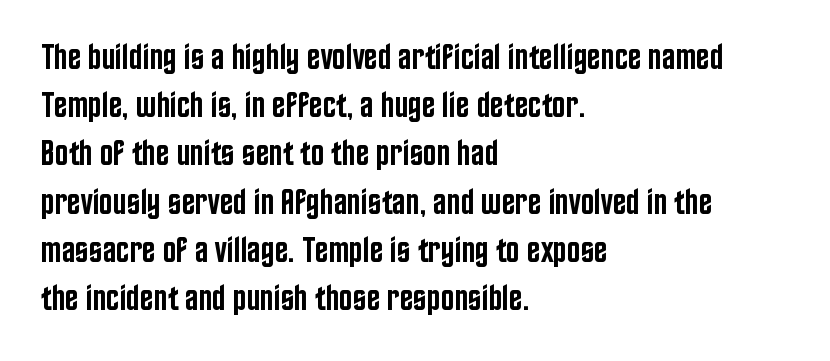
The image shows 36 px semibold, condensed sans-serif type, upright; set left-aligned, normal line spacing (1.34x), normal letter spacing, not underlined; low stroke contrast and a large x-height.
